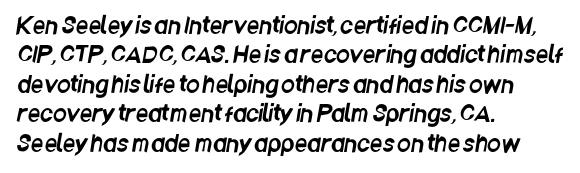
The image shows 22 px text type; set left-aligned, normal line spacing (1.34x), normal letter spacing, not underlined.
